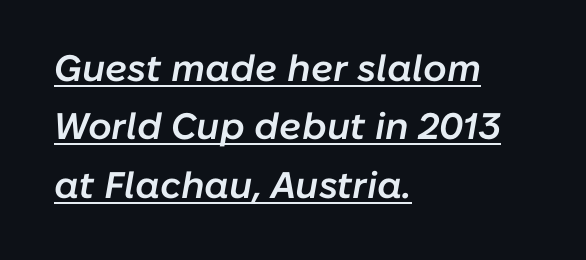
{"italic": "yes", "lean": "right", "slant_degrees": 10, "bold": "semi", "weight": "semibold", "width": "normal", "stroke_contrast": "low", "x_height": "medium", "monospaced": "no", "underline": "yes", "align": "left", "line_spacing": "normal", "line_spacing_ratio": 1.58, "letter_spacing": "normal", "letter_spacing_em": 0.0, "glyph_px": 37}
